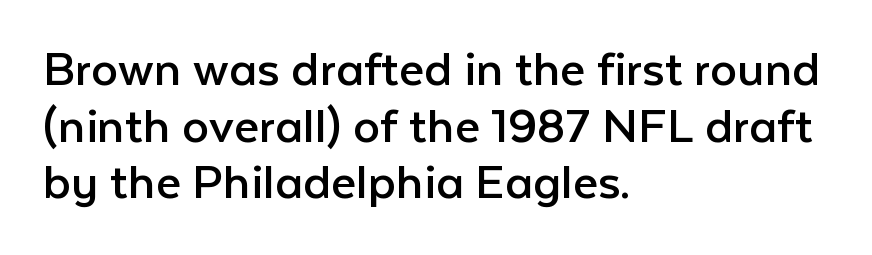
{"serif": "no", "italic": "no", "bold": "no", "weight": "regular", "width": "normal", "stroke_contrast": "low", "x_height": "medium", "monospaced": "no", "underline": "no", "align": "left", "line_spacing": "tight", "line_spacing_ratio": 1.05, "letter_spacing": "normal", "letter_spacing_em": 0.0, "glyph_px": 54}
